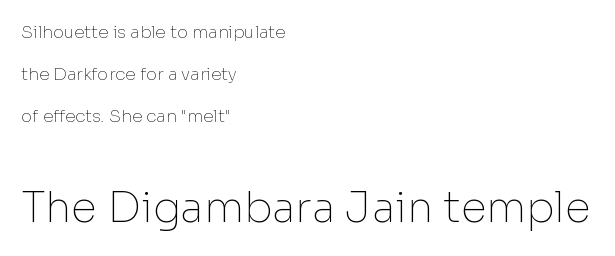
Q: Is the text bold? A: No.
Q: Is the text italic (slanted)? A: No, it is upright.
Q: Is the typeface a serif or a sans-serif typeface? A: Sans-serif.
Q: Is the text underlined? A: No.
Q: How is the paragraph aligned? A: Left-aligned.
Q: Is the spacing between letters normal or unusually wide? A: Normal.
Q: Is the spacing between lines tight, normal or loose? A: Loose.
Q: Which block of text is set in a larger size, the first (top) or the second (bottom)? A: The second (bottom) one.
Q: Width (condensed, normal, or wide)? A: Normal.
Q: Stroke contrast? A: Low.
Q: x-height? A: Medium.
Q: Monospaced? A: No.
